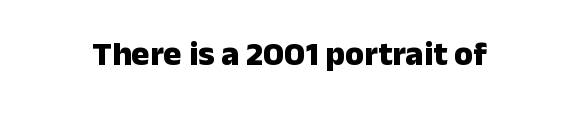
The type sits square on the baseline with zero lean. The face used here has the dense, thick strokes of a bold. Descenders hang freely into open space. The passage shown has conventional tracking throughout. The type family on display is of the sans-serif kind. Think of a printed novel: that variable character pitch is what you see here.
